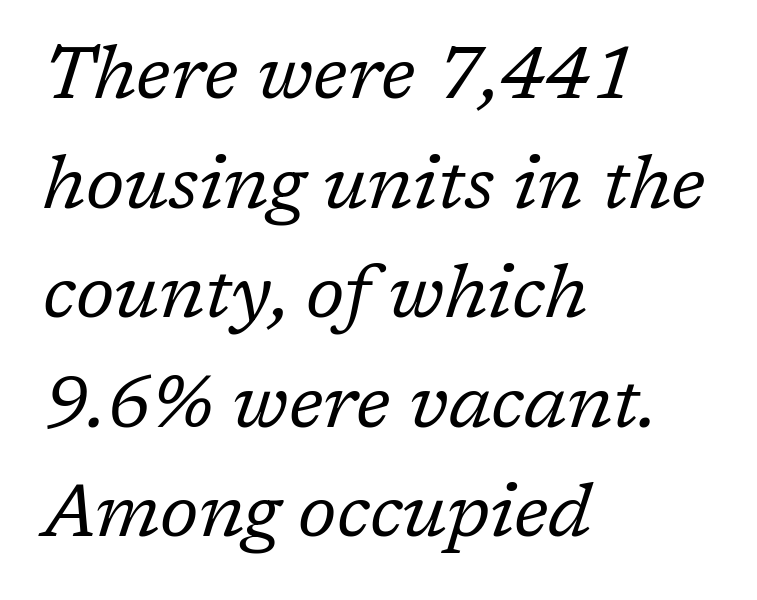
The image shows 74 px regular-weight serif type, italic (leaning right); set left-aligned, normal line spacing (1.48x), normal letter spacing, not underlined; low stroke contrast and a medium x-height.
